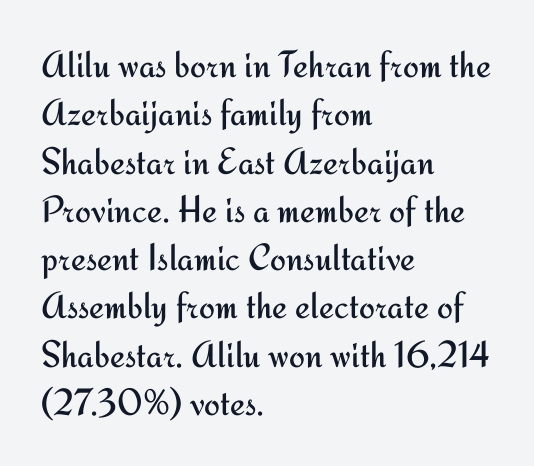
Rendered with straight, roman letterforms. Letters have the restrained weight of plain body copy at most. Think of a printed novel: that variable character pitch is what you see here. The gap between lines stays unmarked. This sample uses a sans-serif face. The lines sit at an ordinary, default distance from one another.
